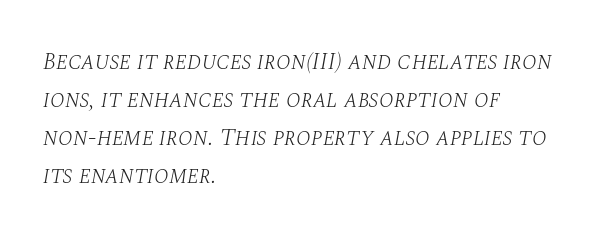
Q: Is the text bold? A: No.
Q: Is the text italic (slanted)? A: Yes, it leans right by about 10 degrees.
Q: Is the text underlined? A: No.
Q: How is the paragraph aligned? A: Left-aligned.
Q: Is the spacing between letters normal or unusually wide? A: Normal.
Q: Is the spacing between lines tight, normal or loose? A: Normal.
